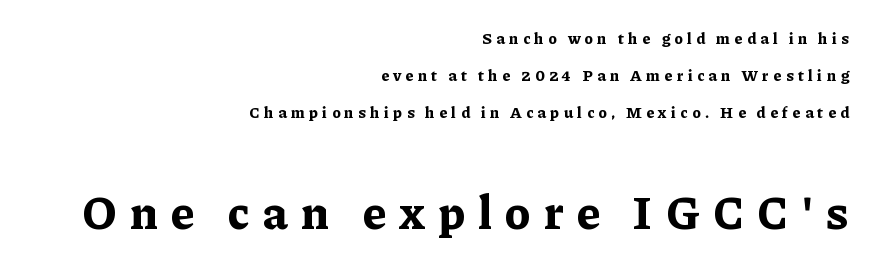
{"serif": "yes", "italic": "no", "bold": "yes", "weight": "bold", "width": "normal", "stroke_contrast": "low", "x_height": "medium", "monospaced": "no", "underline": "no", "align": "right", "line_spacing": "loose", "line_spacing_ratio": 2.31, "letter_spacing": "wide", "letter_spacing_em": 0.28, "larger_block": "second", "size_ratio": 3.0, "glyph_px": 48}
